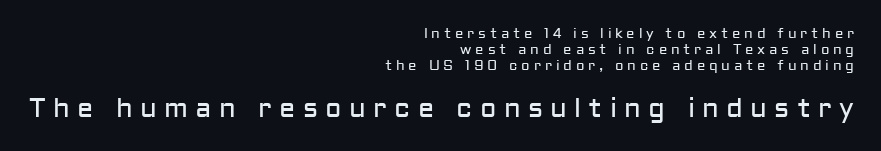
Q: Is the text bold? A: No.
Q: Is the text italic (slanted)? A: No, it is upright.
Q: Is the text underlined? A: No.
Q: How is the paragraph aligned? A: Right-aligned.
Q: Is the spacing between letters normal or unusually wide? A: Unusually wide.
Q: Which block of text is set in a larger size, the first (top) or the second (bottom)? A: The second (bottom) one.
